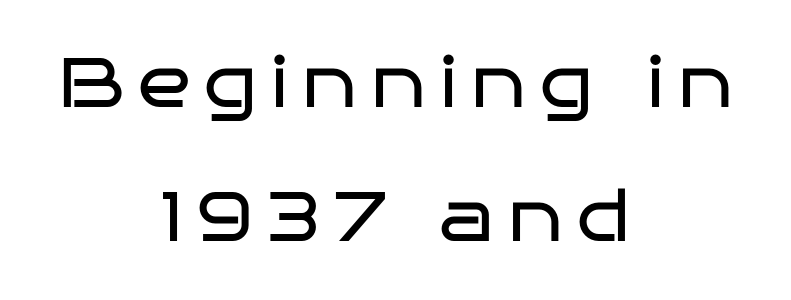
{"serif": "no", "italic": "no", "bold": "no", "weight": "regular", "width": "wide", "stroke_contrast": "low", "x_height": "large", "monospaced": "no", "underline": "no", "align": "center", "line_spacing": "loose", "line_spacing_ratio": 1.92, "letter_spacing": "wide", "letter_spacing_em": 0.2, "glyph_px": 70}
